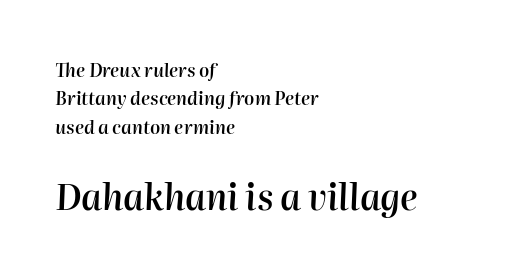
The image shows 35 px semibold type, italic (leaning right); set left-aligned, normal line spacing (1.58x), normal letter spacing, not underlined; the second (bottom) block is 1.94x larger; high stroke contrast and a medium x-height.
